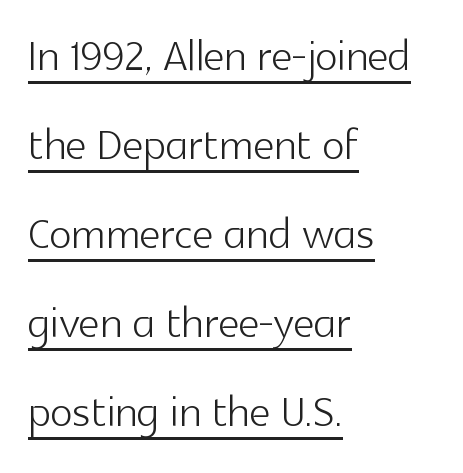
Q: Is the text bold? A: No.
Q: Is the text italic (slanted)? A: No, it is upright.
Q: Is the typeface a serif or a sans-serif typeface? A: Sans-serif.
Q: Is the text underlined? A: Yes.
Q: How is the paragraph aligned? A: Left-aligned.
Q: Is the spacing between letters normal or unusually wide? A: Normal.
Q: Is the spacing between lines tight, normal or loose? A: Normal.
Q: Width (condensed, normal, or wide)? A: Normal.
Q: x-height? A: Medium.
Q: Monospaced? A: No.
